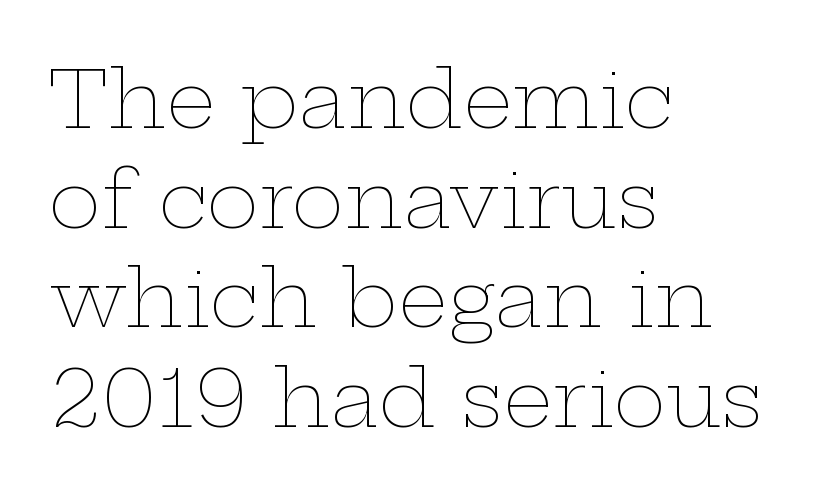
The passage shown is not underscored anywhere. Character widths vary here, with narrow letters taking less room than wide ones. Reading down the block, your eye returns to a fixed left position each line. The leading is moderate, giving the passage an even texture. No extra tracking has been applied to these lines. The font sits on the lighter half of the weight spectrum, regular included.
